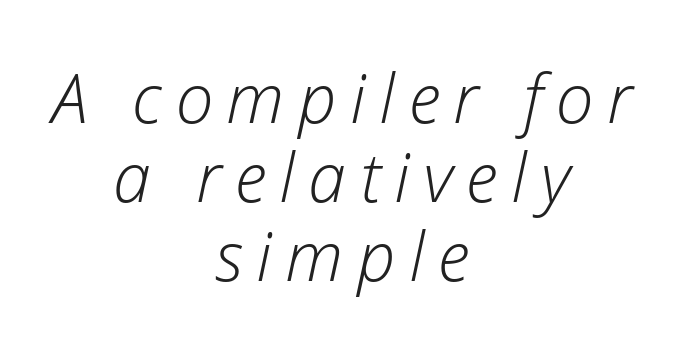
Q: Is the text bold? A: No.
Q: Is the text italic (slanted)? A: Yes, it leans right by about 12 degrees.
Q: Is the text underlined? A: No.
Q: How is the paragraph aligned? A: Centered.
Q: Is the spacing between letters normal or unusually wide? A: Unusually wide.
Q: Width (condensed, normal, or wide)? A: Normal.
Q: Stroke contrast? A: Low.
Q: x-height? A: Medium.
Q: Monospaced? A: No.
